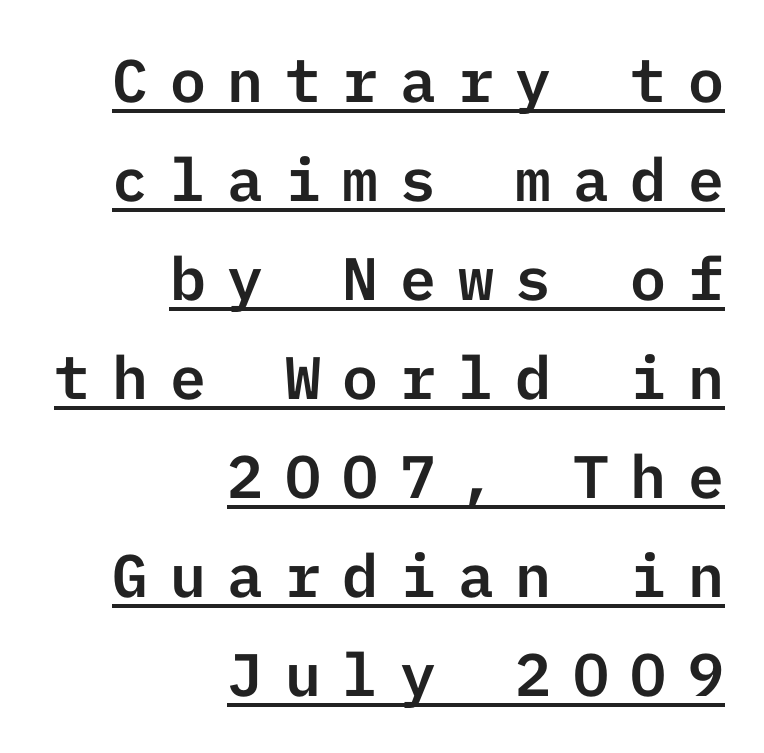
{"serif": "no", "italic": "no", "width": "normal", "stroke_contrast": "low", "x_height": "medium", "underline": "yes", "align": "right", "line_spacing": "normal", "line_spacing_ratio": 1.65, "letter_spacing": "wide", "letter_spacing_em": 0.36, "glyph_px": 60}
